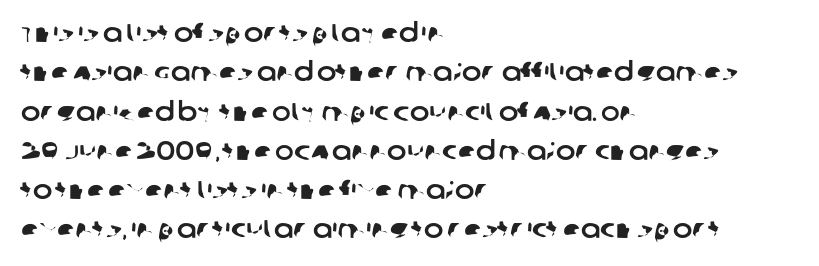
Bare-footed words on every line. There is no visible air inserted between adjacent glyphs. One-word summary of the alignment: left. Baseline-to-baseline distance is the conventional proportion of letter height.
